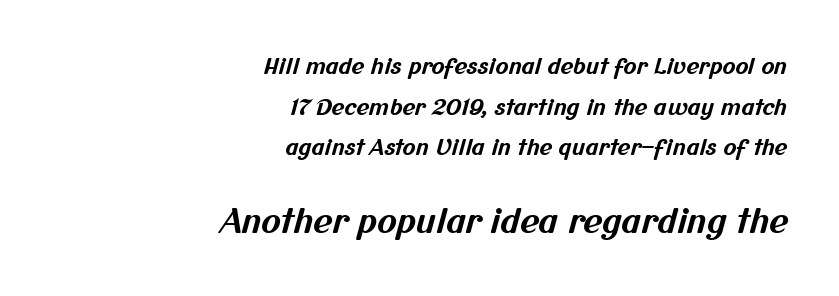
{"serif": "no", "bold": "yes", "weight": "bold", "width": "normal", "stroke_contrast": "medium", "x_height": "medium", "monospaced": "no", "underline": "no", "align": "right", "line_spacing_ratio": 1.85, "letter_spacing": "normal", "letter_spacing_em": 0.0, "larger_block": "second", "size_ratio": 1.5, "glyph_px": 33}
